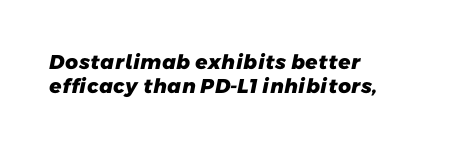
Q: Is the text bold? A: Yes.
Q: Is the text underlined? A: No.
Q: How is the paragraph aligned? A: Left-aligned.
Q: Is the spacing between letters normal or unusually wide? A: Normal.
